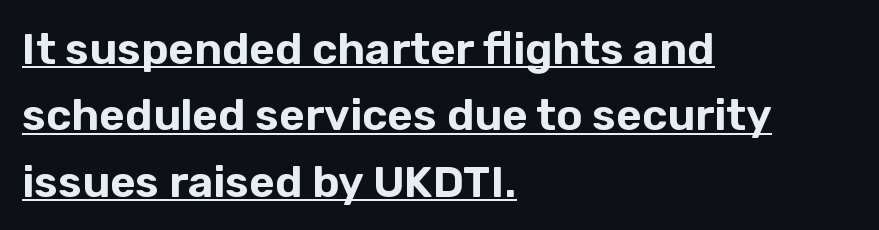
{"serif": "no", "italic": "no", "width": "normal", "stroke_contrast": "low", "x_height": "medium", "monospaced": "no", "underline": "yes", "align": "left", "line_spacing": "normal", "line_spacing_ratio": 1.51, "letter_spacing": "normal", "letter_spacing_em": 0.0, "glyph_px": 44}
